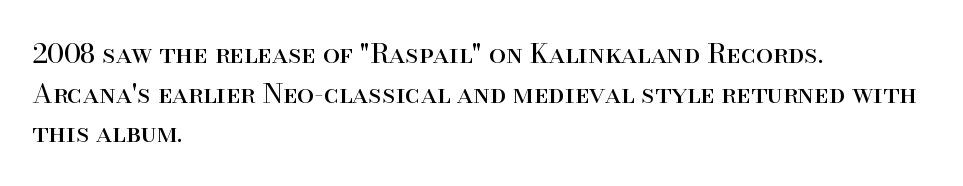
Q: Is the text bold? A: No.
Q: Is the text italic (slanted)? A: No, it is upright.
Q: Is the text underlined? A: No.
Q: How is the paragraph aligned? A: Left-aligned.
Q: Is the spacing between letters normal or unusually wide? A: Normal.
Q: Is the spacing between lines tight, normal or loose? A: Normal.
